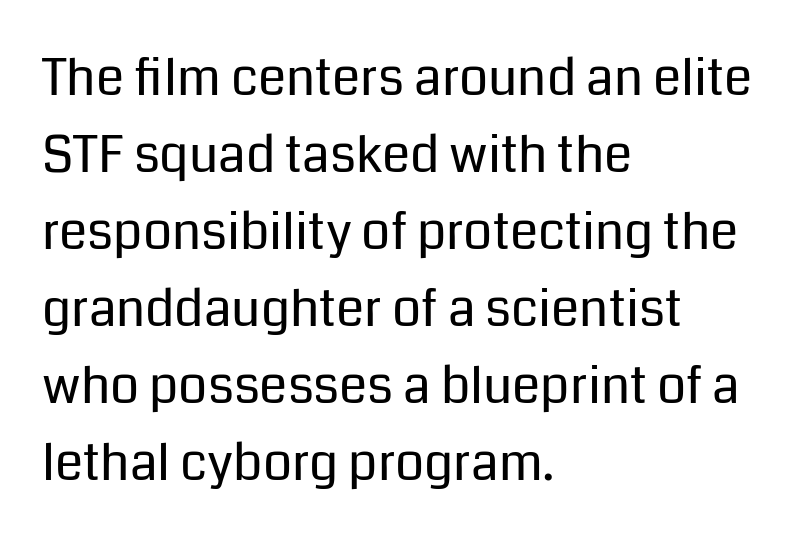
Nothing unusual about the tracking: characters are spaced as the font intends. Ordinary non-slanted type is in use. Interline gaps are of average width in this sample. Left-aligned paragraph, ragged on the right.
